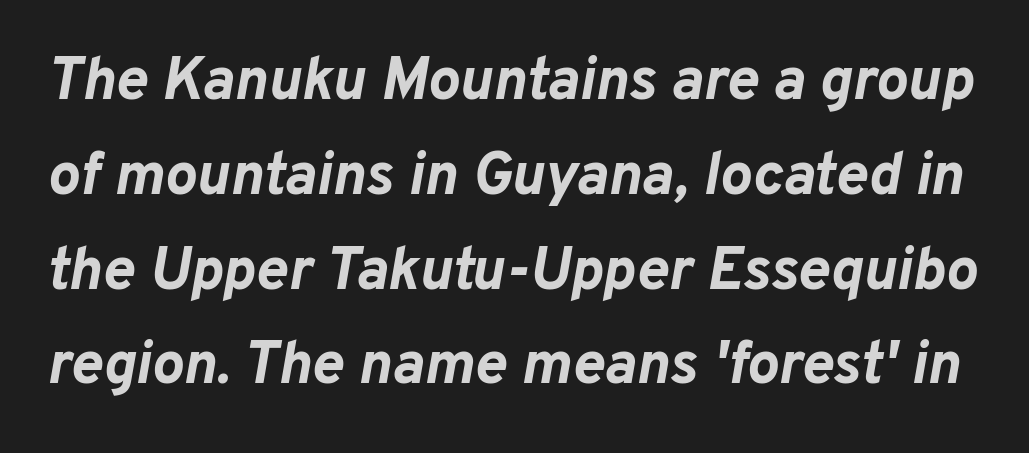
Q: Is the text bold? A: Yes.
Q: Is the text italic (slanted)? A: Yes, it leans right by about 10 degrees.
Q: Is the text underlined? A: No.
Q: Is the spacing between letters normal or unusually wide? A: Normal.
Q: Is the spacing between lines tight, normal or loose? A: Normal.
Q: Width (condensed, normal, or wide)? A: Normal.
Q: Stroke contrast? A: Low.
Q: x-height? A: Medium.
Q: Monospaced? A: No.
